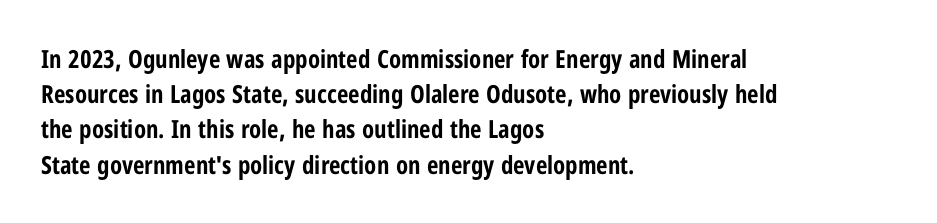
The image shows 25 px bold type, upright; set left-aligned, normal line spacing (1.41x), normal letter spacing, not underlined.
